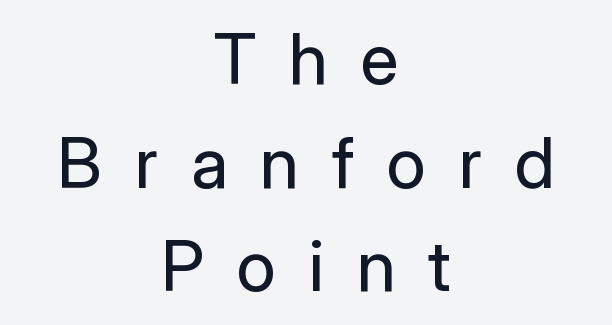
The image shows 70 px regular-weight sans-serif type, upright; set centered, normal line spacing (1.48x), unusually wide letter spacing (+0.47 em), not underlined; low stroke contrast and a medium x-height.
